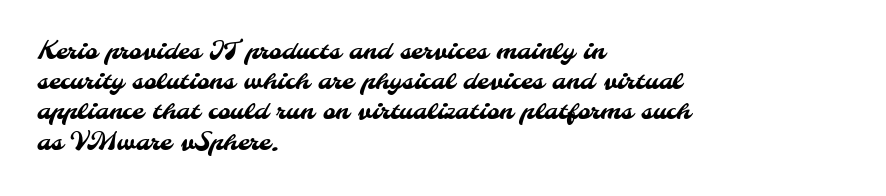
Each new line begins a customary step beneath the previous one. This rendering features lettering with no underline. This rendering uses left alignment, leaving the right contour irregular. How are the letters spaced? Ordinarily, with no added tracking.
